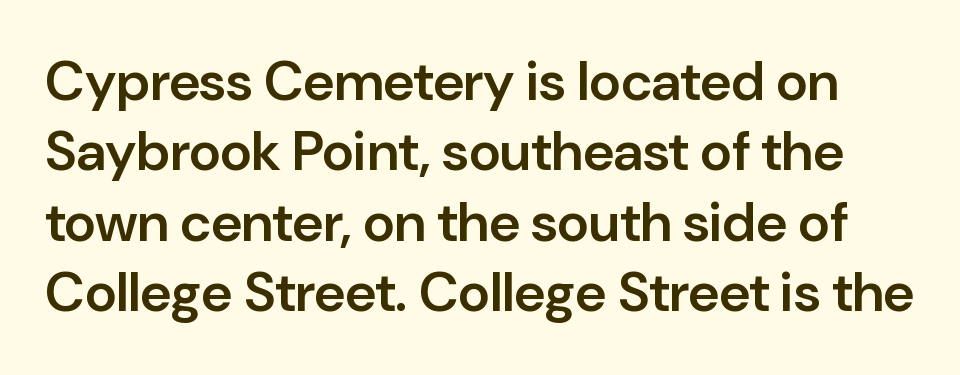
Q: Is the text bold? A: Semi-bold.
Q: Is the text italic (slanted)? A: No, it is upright.
Q: Is the typeface a serif or a sans-serif typeface? A: Sans-serif.
Q: Is the text underlined? A: No.
Q: Is the spacing between letters normal or unusually wide? A: Normal.
Q: Is the spacing between lines tight, normal or loose? A: Normal.
Q: Width (condensed, normal, or wide)? A: Normal.
Q: Stroke contrast? A: Low.
Q: x-height? A: Medium.
Q: Monospaced? A: No.
